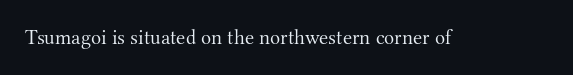
The image shows 21 px text type, upright; set normal letter spacing, not underlined.
